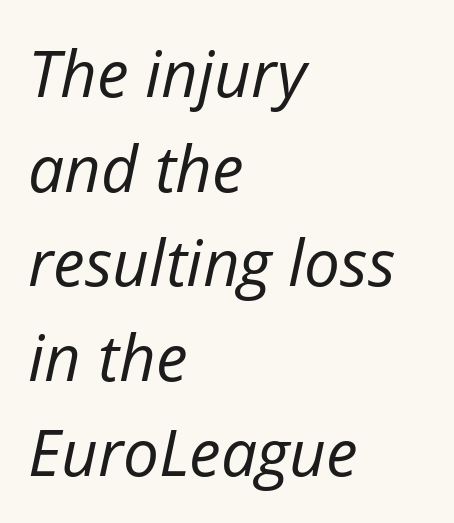
Q: Is the text bold? A: No.
Q: Is the text italic (slanted)? A: Yes, it leans right by about 12 degrees.
Q: Is the text underlined? A: No.
Q: How is the paragraph aligned? A: Left-aligned.
Q: Is the spacing between letters normal or unusually wide? A: Normal.
Q: Is the spacing between lines tight, normal or loose? A: Normal.
Q: Width (condensed, normal, or wide)? A: Normal.
Q: Stroke contrast? A: Low.
Q: x-height? A: Medium.
Q: Monospaced? A: No.
